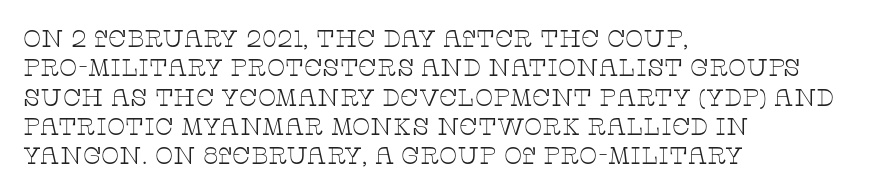
{"italic": "no", "bold": "no", "underline": "no", "align": "left", "line_spacing_ratio": 1.22, "letter_spacing": "normal", "letter_spacing_em": 0.0, "glyph_px": 24}
